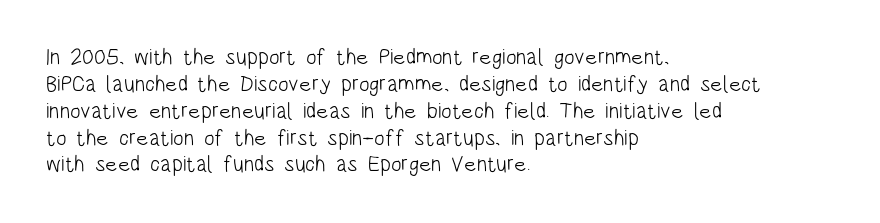
Q: Is the text bold? A: No.
Q: Is the text italic (slanted)? A: No, it is upright.
Q: Is the text underlined? A: No.
Q: How is the paragraph aligned? A: Left-aligned.
Q: Is the spacing between letters normal or unusually wide? A: Normal.
